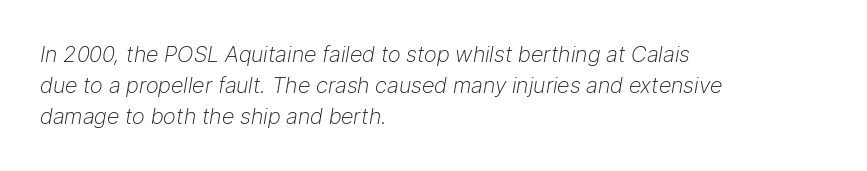
{"italic": "yes", "lean": "right", "slant_degrees": 9, "bold": "no", "underline": "no", "align": "left", "line_spacing": "normal", "line_spacing_ratio": 1.41, "letter_spacing": "normal", "letter_spacing_em": 0.0, "glyph_px": 22}
